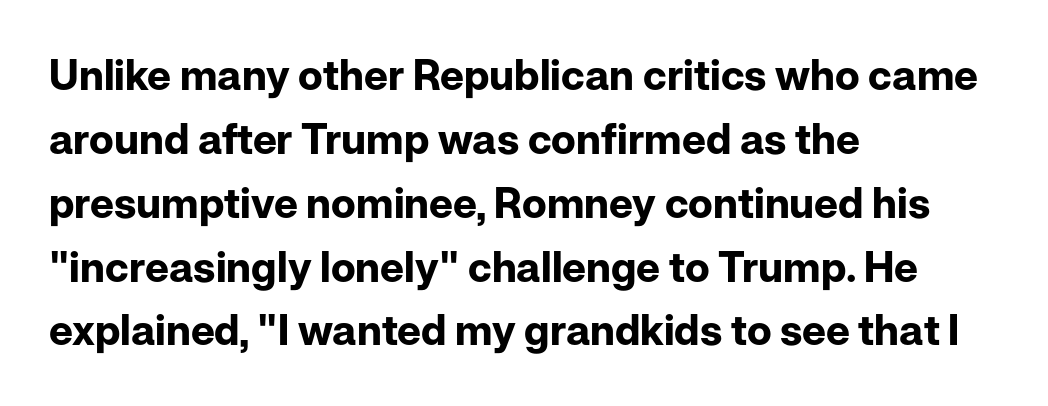
Does the type have serifs? No, each stem ends abruptly. The words here are not underlined. Line beginnings align vertically; line endings do not. These lines are rendered in a variable-pitch font.
